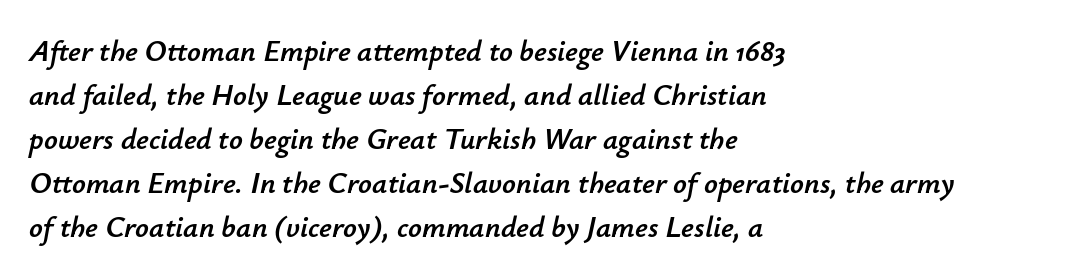
{"italic": "yes", "lean": "right", "slant_degrees": 12, "width": "normal", "stroke_contrast": "low", "x_height": "small", "monospaced": "no", "underline": "no", "align": "left", "line_spacing": "normal", "line_spacing_ratio": 1.47, "letter_spacing": "normal", "letter_spacing_em": 0.0, "glyph_px": 30}
